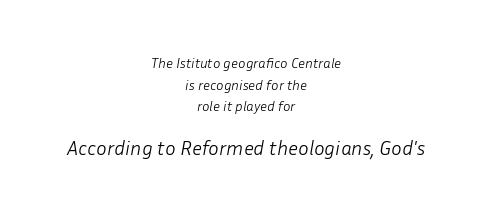
{"italic": "yes", "lean": "right", "slant_degrees": 10, "bold": "no", "underline": "no", "align": "center", "line_spacing": "normal", "line_spacing_ratio": 1.54, "letter_spacing": "normal", "letter_spacing_em": 0.0, "larger_block": "second", "size_ratio": 1.43, "glyph_px": 20}
